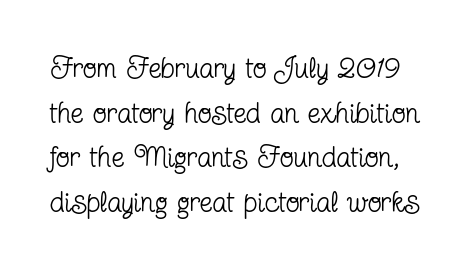
The image shows 29 px regular-weight, condensed serif type, upright; set normal line spacing (1.54x), normal letter spacing, not underlined; low stroke contrast and a medium x-height.
